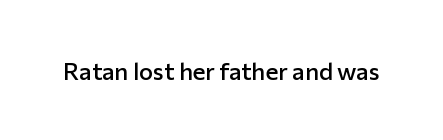
{"italic": "no", "bold": "semi", "underline": "no", "letter_spacing": "normal", "letter_spacing_em": 0.0, "glyph_px": 24}
